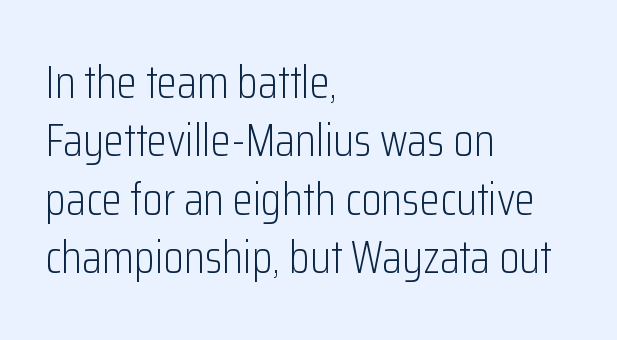
The image shows 46 px light, condensed sans-serif type, upright; set left-aligned, normal line spacing (1.27x), normal letter spacing, not underlined; low stroke contrast and a medium x-height.
